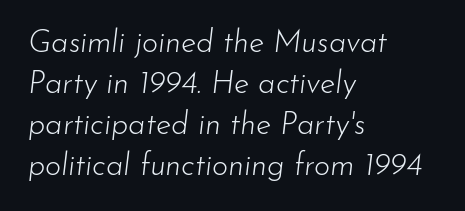
{"italic": "yes", "lean": "right", "slant_degrees": 7, "bold": "no", "weight": "light", "width": "normal", "stroke_contrast": "low", "x_height": "small", "monospaced": "no", "underline": "no", "align": "left", "line_spacing": "normal", "line_spacing_ratio": 1.32, "letter_spacing": "normal", "letter_spacing_em": 0.0, "glyph_px": 31}
